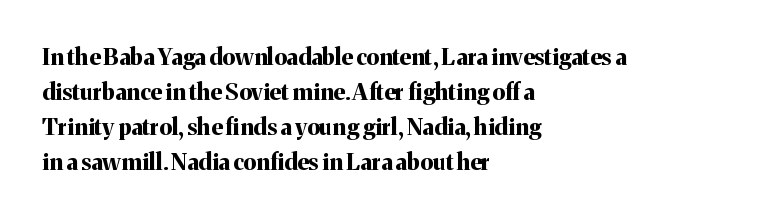
The image shows 23 px bold type, upright; set left-aligned, normal line spacing (1.52x), normal letter spacing, not underlined.
